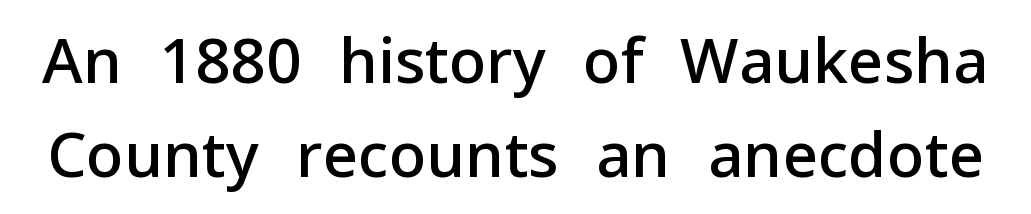
{"serif": "no", "italic": "no", "bold": "semi", "weight": "semibold", "width": "normal", "stroke_contrast": "low", "x_height": "medium", "monospaced": "no", "underline": "no", "line_spacing": "normal", "line_spacing_ratio": 1.51, "letter_spacing": "normal", "letter_spacing_em": 0.0, "glyph_px": 62}
